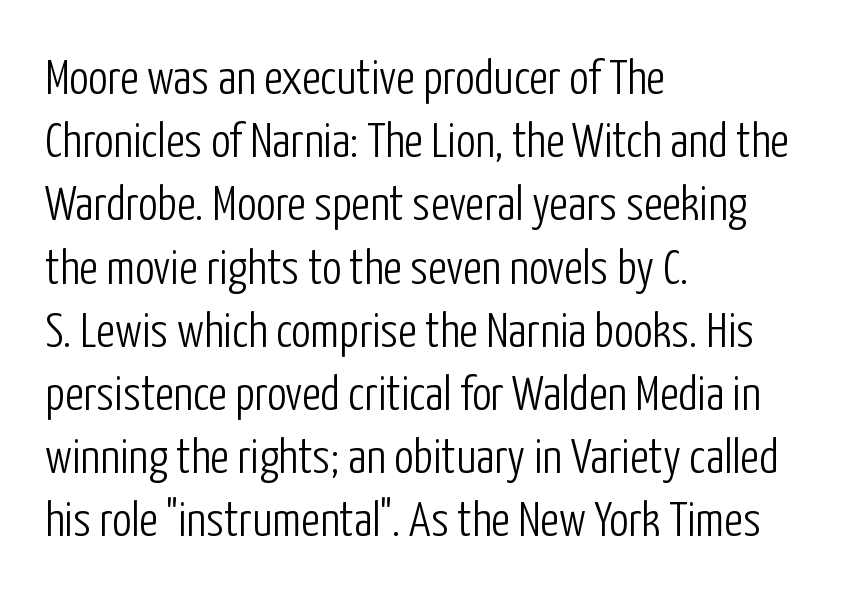
{"serif": "no", "italic": "no", "bold": "no", "weight": "light", "width": "condensed", "stroke_contrast": "low", "x_height": "medium", "monospaced": "no", "underline": "no", "align": "left", "line_spacing": "normal", "line_spacing_ratio": 1.29, "letter_spacing": "normal", "letter_spacing_em": 0.0, "glyph_px": 49}
